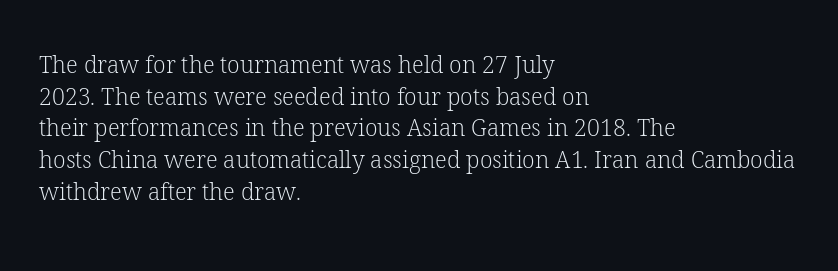
A roman cut, with each character standing at attention. Line spacing here is normal. The text block is weighted toward the left margin, trailing off unevenly rightward. Lines of text with bare space underneath. Nothing unusual about the tracking: characters are spaced as the font intends. A quiet, ordinary-to-light weight characterises the typeface.
